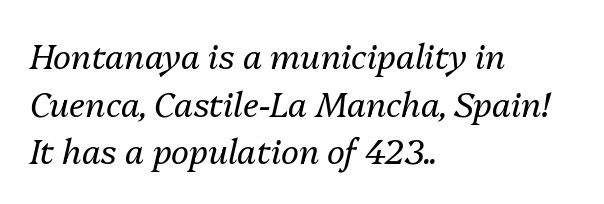
Compared with a centered layout, this one pins lines to the left instead. The tracking reads as untouched default to a designer's eye. The gap between lines stays unmarked. The passage shown is not bold in any degree. Tall strokes in this sample are angled rather than plumb. The space between consecutive lines is moderate.
